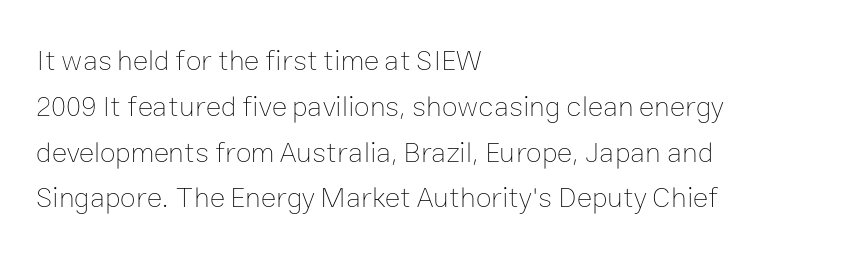
The image shows 29 px thin type, upright; set left-aligned, normal line spacing (1.58x), normal letter spacing, not underlined; low stroke contrast and a medium x-height.
